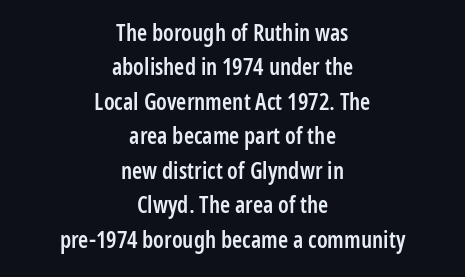
The image shows 23 px text type, upright; set centered, normal line spacing (1.5x), normal letter spacing, not underlined.
